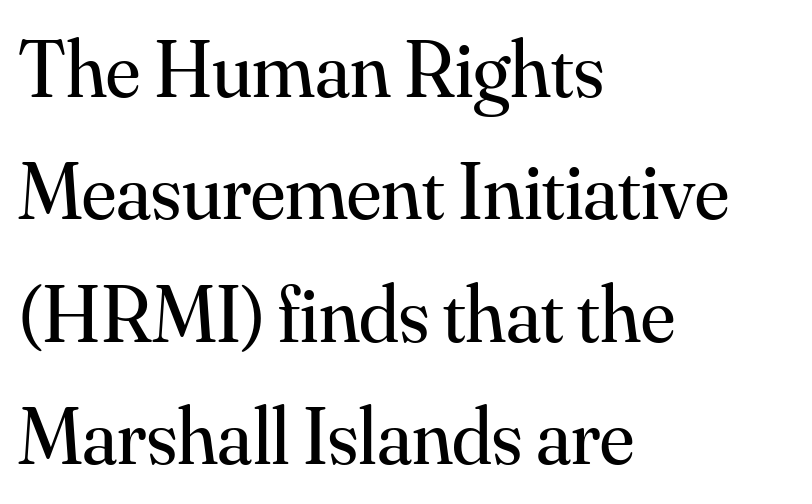
{"serif": "yes", "italic": "no", "bold": "no", "weight": "regular", "width": "normal", "stroke_contrast": "medium", "x_height": "small", "monospaced": "no", "underline": "no", "align": "left", "line_spacing": "normal", "line_spacing_ratio": 1.53, "letter_spacing": "normal", "letter_spacing_em": 0.0, "glyph_px": 80}
